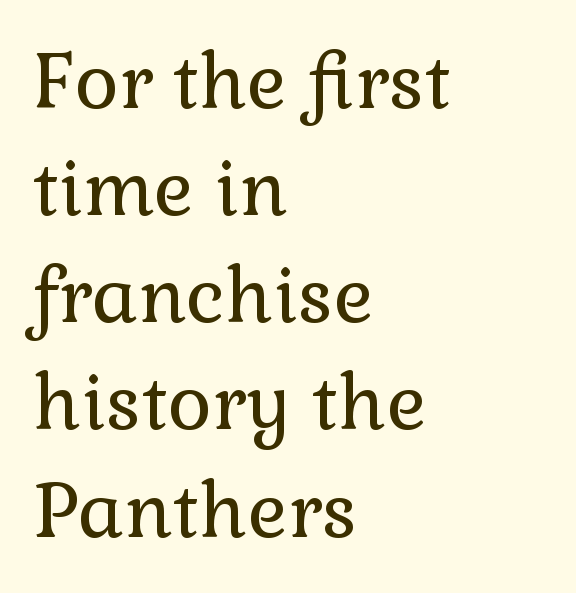
{"serif": "yes", "italic": "no", "bold": "no", "weight": "regular", "width": "normal", "x_height": "medium", "monospaced": "no", "underline": "no", "align": "left", "line_spacing": "normal", "line_spacing_ratio": 1.41, "letter_spacing": "normal", "letter_spacing_em": 0.0, "glyph_px": 76}
